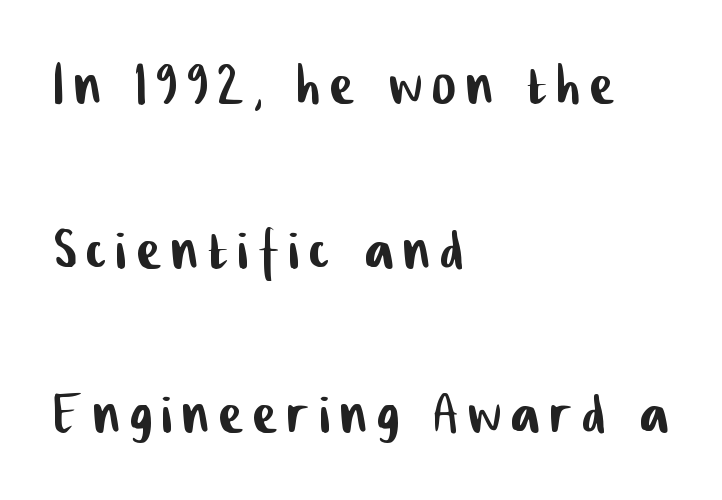
Honestly, there is no underline to notice here at all. The vertical gap from one line to the next is large. Do the characters align in a grid? No, the font is proportional. Horizontally, the lines are justified to the leading edge only. The text was rendered using a sans face with plain stroke endings.
